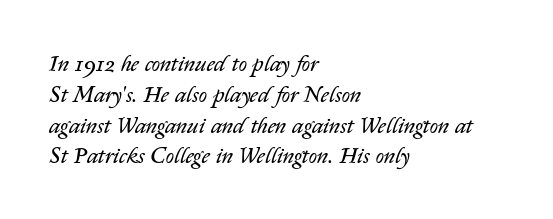
{"italic": "yes", "lean": "right", "slant_degrees": 14, "bold": "no", "underline": "no", "align": "left", "line_spacing": "normal", "line_spacing_ratio": 1.34, "letter_spacing": "normal", "letter_spacing_em": 0.0, "glyph_px": 23}
